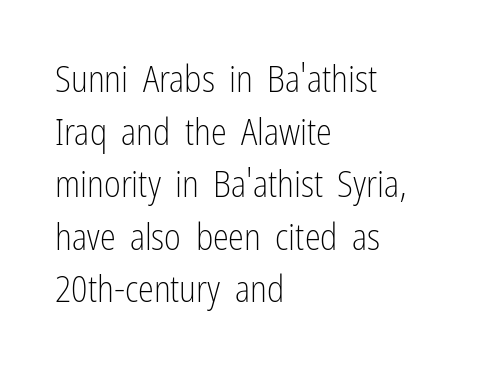
The image shows 36 px light, condensed sans-serif type, upright; set left-aligned, normal line spacing (1.46x), normal letter spacing, not underlined; low stroke contrast and a medium x-height.
